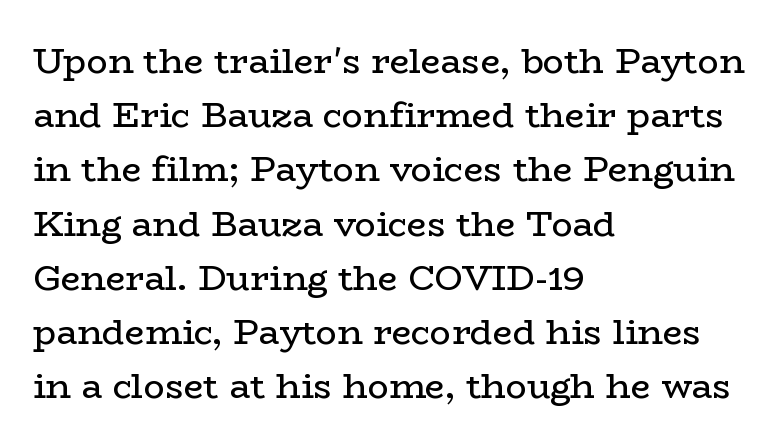
Compared with typical body copy, the letter spacing here is the same. Do the letters lean? They stand straight. Clear beneath every line of the passage. Students, observe: this is what conventionally led text looks like. The designer went with a serif here, giving each stem small feet.
